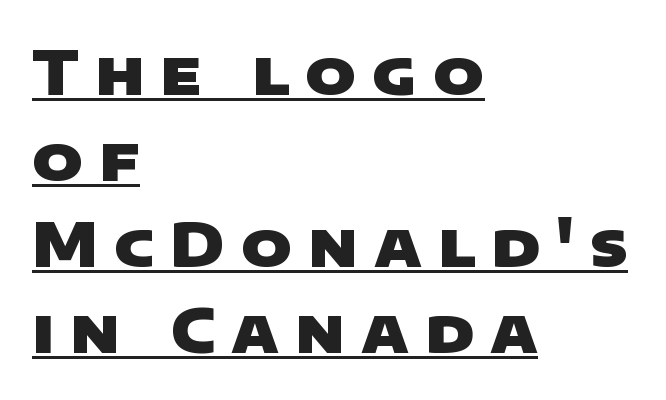
{"serif": "no", "bold": "yes", "weight": "heavy", "width": "wide", "stroke_contrast": "low", "x_height": "large", "monospaced": "no", "underline": "yes", "align": "left", "line_spacing": "normal", "line_spacing_ratio": 1.41, "letter_spacing": "wide", "letter_spacing_em": 0.26, "glyph_px": 61}
